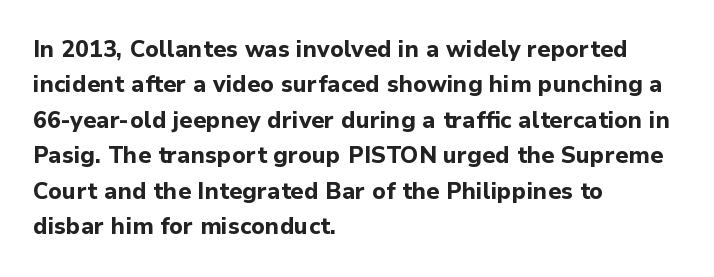
{"italic": "no", "bold": "yes", "underline": "no", "align": "left", "line_spacing": "normal", "line_spacing_ratio": 1.54, "letter_spacing": "normal", "letter_spacing_em": 0.0, "glyph_px": 23}
